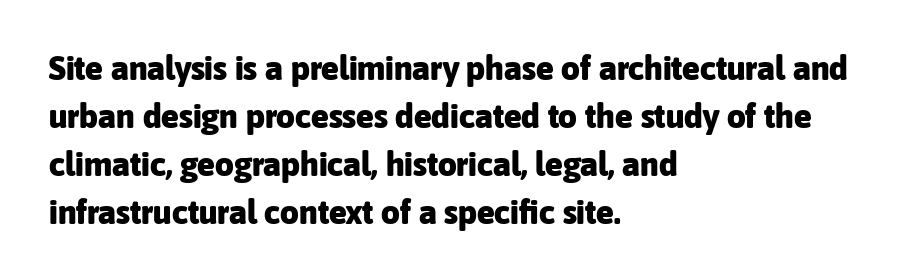
The image shows 33 px heavy sans-serif type, upright; set left-aligned, normal line spacing (1.45x), normal letter spacing, not underlined; low stroke contrast and a medium x-height.
